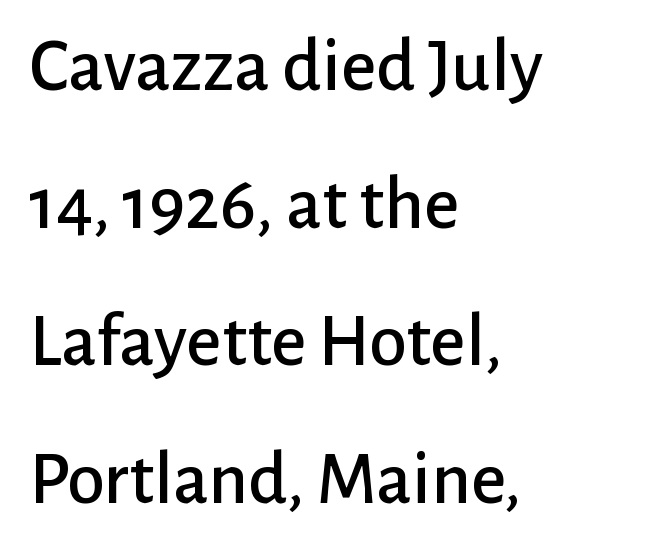
The image shows 76 px sans-serif type, upright; set left-aligned, line spacing 1.81x, normal letter spacing, not underlined; low stroke contrast and a medium x-height.
